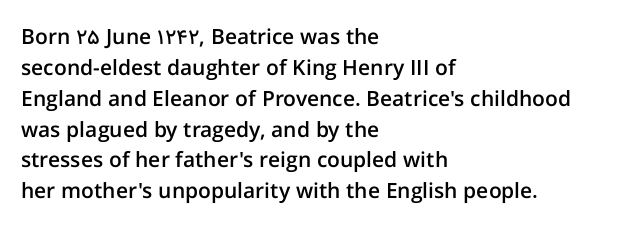
Q: Is the text bold? A: Semi-bold.
Q: Is the text italic (slanted)? A: No, it is upright.
Q: Is the text underlined? A: No.
Q: How is the paragraph aligned? A: Left-aligned.
Q: Is the spacing between letters normal or unusually wide? A: Normal.
Q: Is the spacing between lines tight, normal or loose? A: Normal.
